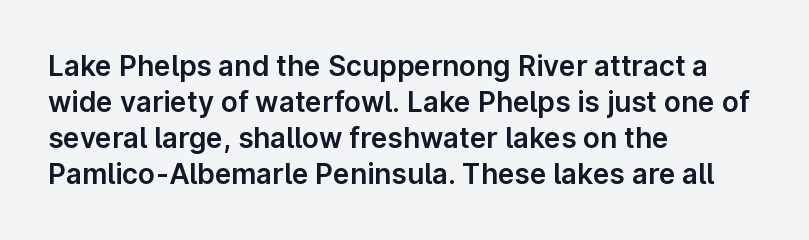
The image shows 28 px sans-serif type, upright; set left-aligned, normal line spacing (1.29x), normal letter spacing, not underlined; low stroke contrast and a medium x-height.
